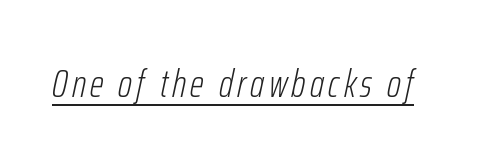
The image shows 39 px light, condensed type, italic (leaning right); set underlined; low stroke contrast and a medium x-height.
